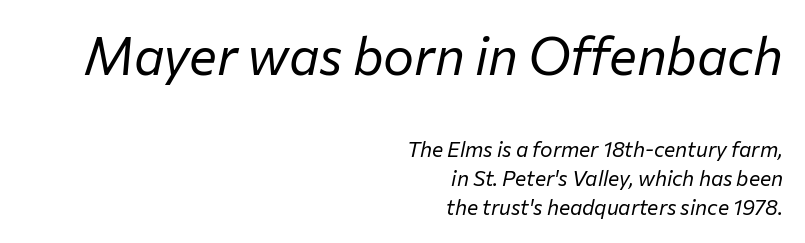
The image shows 52 px regular-weight type, italic (leaning right); set right-aligned, normal line spacing (1.38x), normal letter spacing, not underlined; the first (top) block is 2.48x larger; low stroke contrast and a medium x-height.
